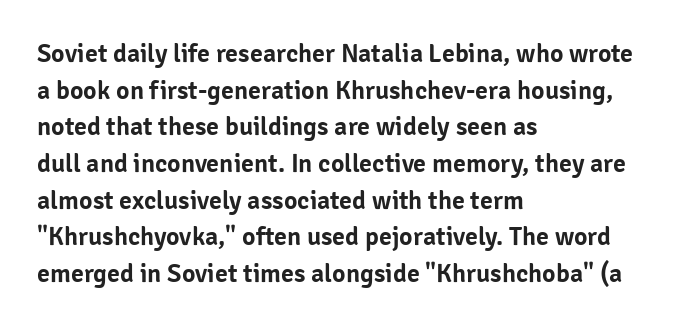
Q: Is the text italic (slanted)? A: No, it is upright.
Q: Is the text underlined? A: No.
Q: How is the paragraph aligned? A: Left-aligned.
Q: Is the spacing between letters normal or unusually wide? A: Normal.
Q: Is the spacing between lines tight, normal or loose? A: Normal.
